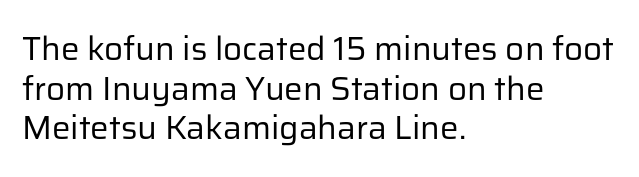
Q: Is the text bold? A: No.
Q: Is the text italic (slanted)? A: No, it is upright.
Q: Is the typeface a serif or a sans-serif typeface? A: Sans-serif.
Q: Is the text underlined? A: No.
Q: How is the paragraph aligned? A: Left-aligned.
Q: Is the spacing between letters normal or unusually wide? A: Normal.
Q: Width (condensed, normal, or wide)? A: Normal.
Q: Stroke contrast? A: Low.
Q: x-height? A: Medium.
Q: Monospaced? A: No.
